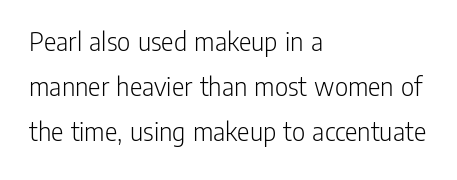
The image shows 29 px light, condensed sans-serif type, upright; set left-aligned, normal line spacing (1.56x), normal letter spacing, not underlined; low stroke contrast and a medium x-height.
